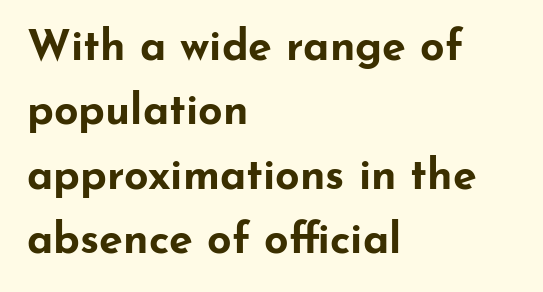
Q: Is the text bold? A: Yes.
Q: Is the text italic (slanted)? A: No, it is upright.
Q: Is the typeface a serif or a sans-serif typeface? A: Sans-serif.
Q: Is the text underlined? A: No.
Q: How is the paragraph aligned? A: Left-aligned.
Q: Is the spacing between letters normal or unusually wide? A: Normal.
Q: Is the spacing between lines tight, normal or loose? A: Normal.
Q: Width (condensed, normal, or wide)? A: Wide.
Q: Stroke contrast? A: Low.
Q: x-height? A: Small.
Q: Monospaced? A: No.
